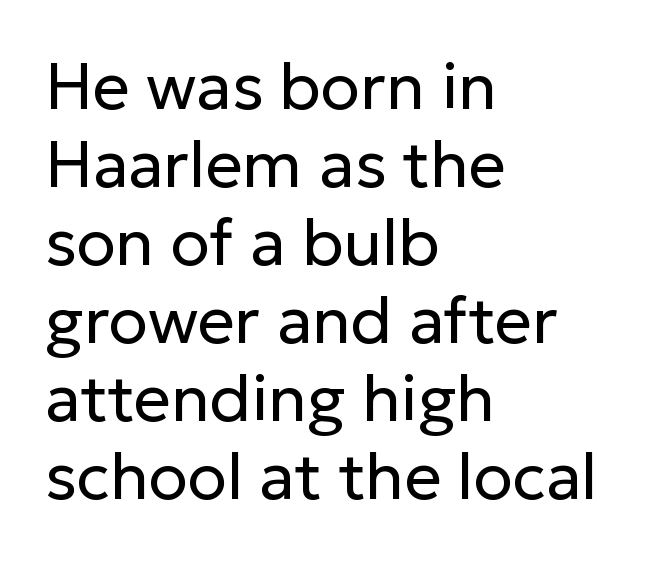
The image shows 65 px regular-weight sans-serif type, upright; set left-aligned, line spacing 1.2x, normal letter spacing, not underlined; low stroke contrast and a medium x-height.
